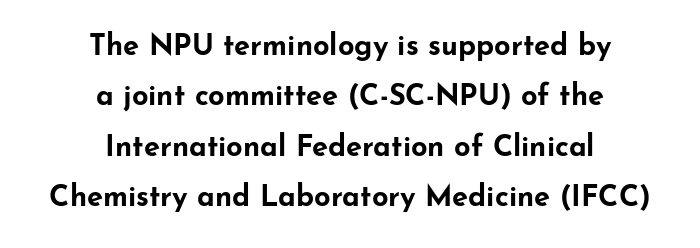
The characters display no serif detailing; their extremities are plain. In CSS terms this would be text-align: center. Letter spacing: default. The letters advance in unequal steps, a hallmark of proportional type. Designer's note — italics off, roman on. Check under the words: just untouched page.
